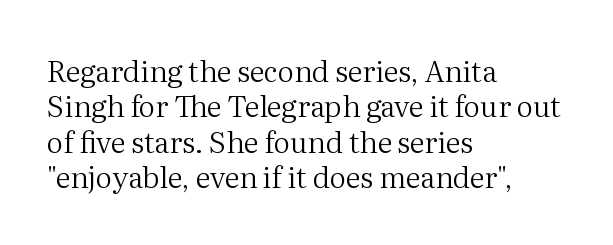
Q: Is the text bold? A: No.
Q: Is the text italic (slanted)? A: No, it is upright.
Q: Is the typeface a serif or a sans-serif typeface? A: Serif.
Q: Is the text underlined? A: No.
Q: How is the paragraph aligned? A: Left-aligned.
Q: Is the spacing between letters normal or unusually wide? A: Normal.
Q: Width (condensed, normal, or wide)? A: Normal.
Q: Stroke contrast? A: Medium.
Q: x-height? A: Medium.
Q: Monospaced? A: No.
